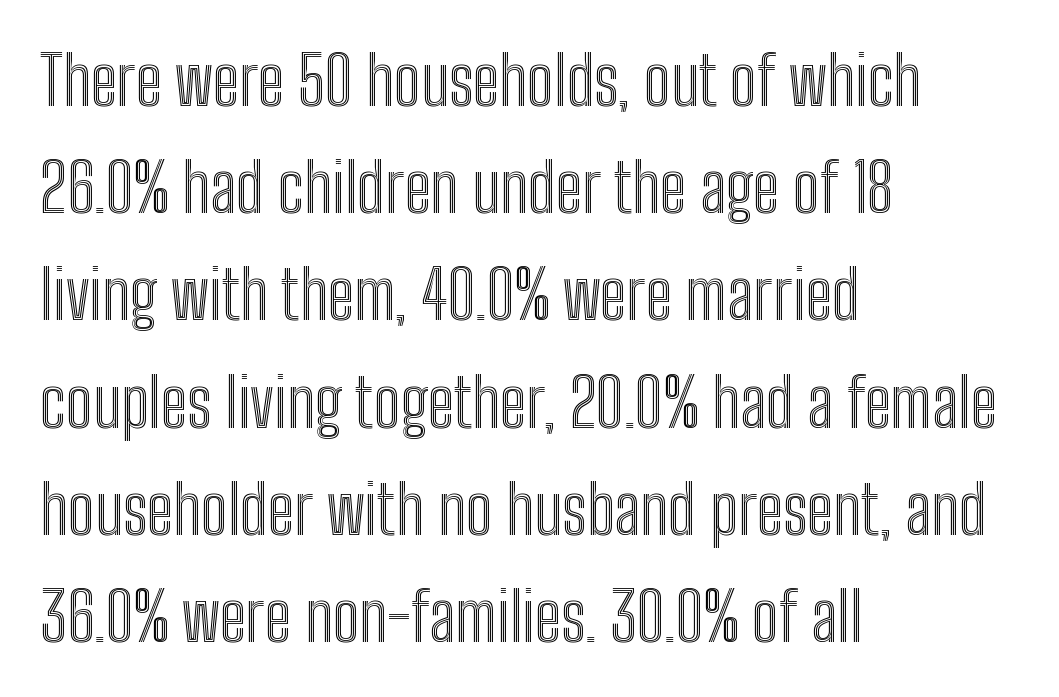
Horizontally, the lines are justified to the leading edge only. Horizontal bands of white between lines are of average thickness. The zone under the glyphs is completely vacant. Italic: no, the glyphs are upright roman. Standard letterfit; no display-style spreading of the glyphs. Think of a printed novel: that variable character pitch is what you see here.
